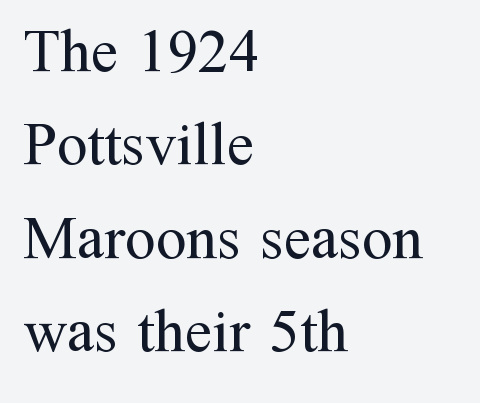
Q: Is the text bold? A: No.
Q: Is the text italic (slanted)? A: No, it is upright.
Q: Is the typeface a serif or a sans-serif typeface? A: Serif.
Q: Is the text underlined? A: No.
Q: How is the paragraph aligned? A: Left-aligned.
Q: Is the spacing between letters normal or unusually wide? A: Normal.
Q: Is the spacing between lines tight, normal or loose? A: Normal.
Q: Width (condensed, normal, or wide)? A: Normal.
Q: Stroke contrast? A: Medium.
Q: x-height? A: Medium.
Q: Monospaced? A: No.
